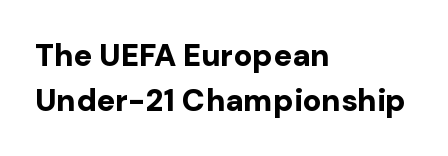
Plain, unruled lines of type. Honestly, the row spacing looks completely unremarkable. Heavy, bold letterforms. No italicization has been applied; the sample stays upright. The face used here is proportionally spaced, like ordinary book or web type. The gaps between neighbouring characters are ordinary and unremarkable.
